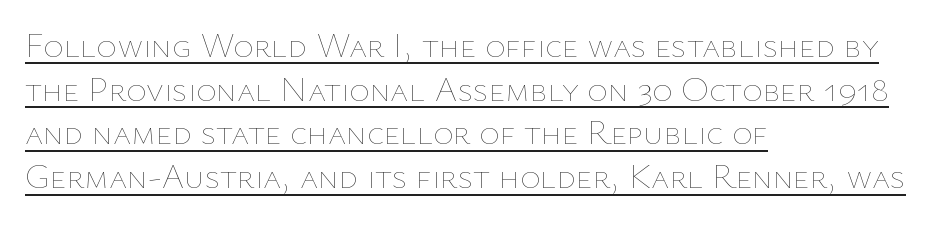
Q: Is the text bold? A: No.
Q: Is the text italic (slanted)? A: No, it is upright.
Q: Is the text underlined? A: Yes.
Q: How is the paragraph aligned? A: Left-aligned.
Q: Is the spacing between letters normal or unusually wide? A: Normal.
Q: Is the spacing between lines tight, normal or loose? A: Normal.
Q: Width (condensed, normal, or wide)? A: Normal.
Q: Stroke contrast? A: Low.
Q: x-height? A: Medium.
Q: Monospaced? A: No.
